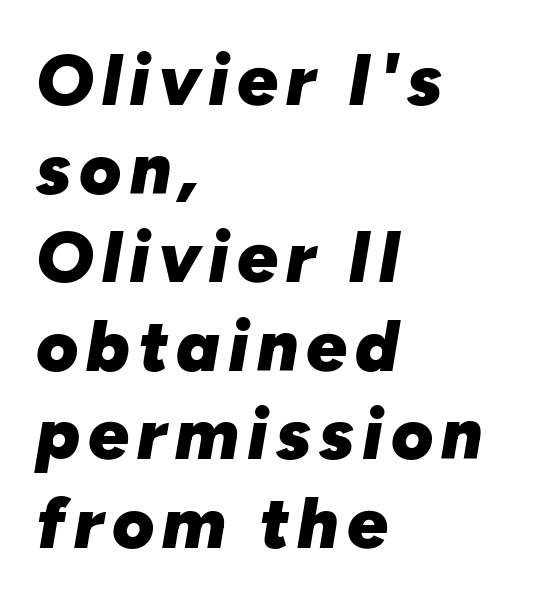
The image shows 72 px heavy type, italic (leaning right); set left-aligned, line spacing 1.23x, not underlined; low stroke contrast and a medium x-height.
